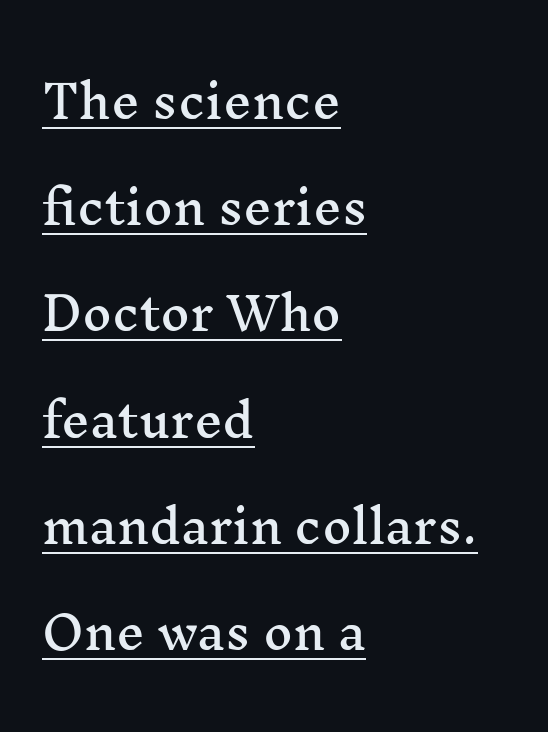
The image shows 45 px wide serif type, upright; set left-aligned, loose line spacing (2.36x), normal letter spacing, underlined; medium stroke contrast and a medium x-height.
